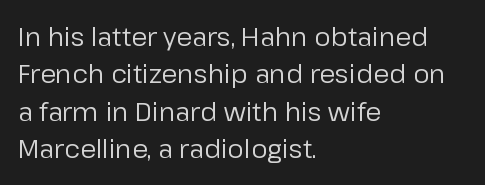
The image shows 26 px text type, upright; set left-aligned, normal line spacing (1.44x), normal letter spacing, not underlined.
